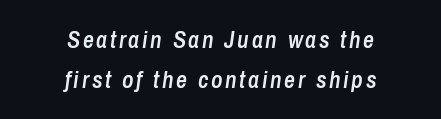
{"italic": "yes", "lean": "right", "slant_degrees": 8, "bold": "semi", "underline": "no", "align": "center", "line_spacing": "normal", "line_spacing_ratio": 1.66, "glyph_px": 24}
